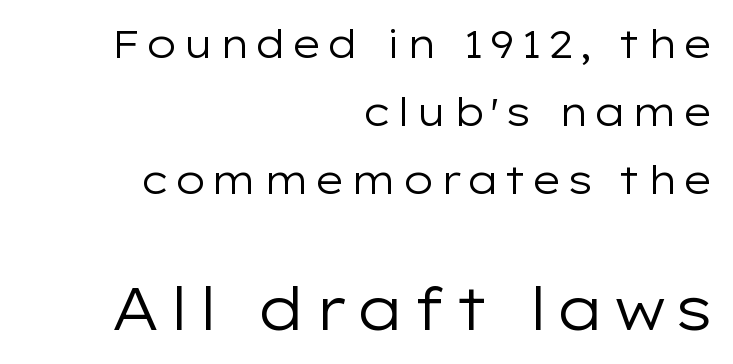
{"serif": "no", "italic": "no", "bold": "no", "weight": "regular", "width": "wide", "stroke_contrast": "low", "x_height": "medium", "monospaced": "no", "underline": "no", "align": "right", "line_spacing_ratio": 1.75, "larger_block": "second", "size_ratio": 1.51, "glyph_px": 59}
